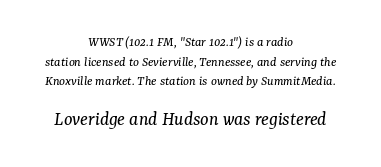
The image shows 20 px text type, italic (leaning right); set centered, normal line spacing (1.41x), normal letter spacing, not underlined; the second (bottom) block is 1.43x larger.
